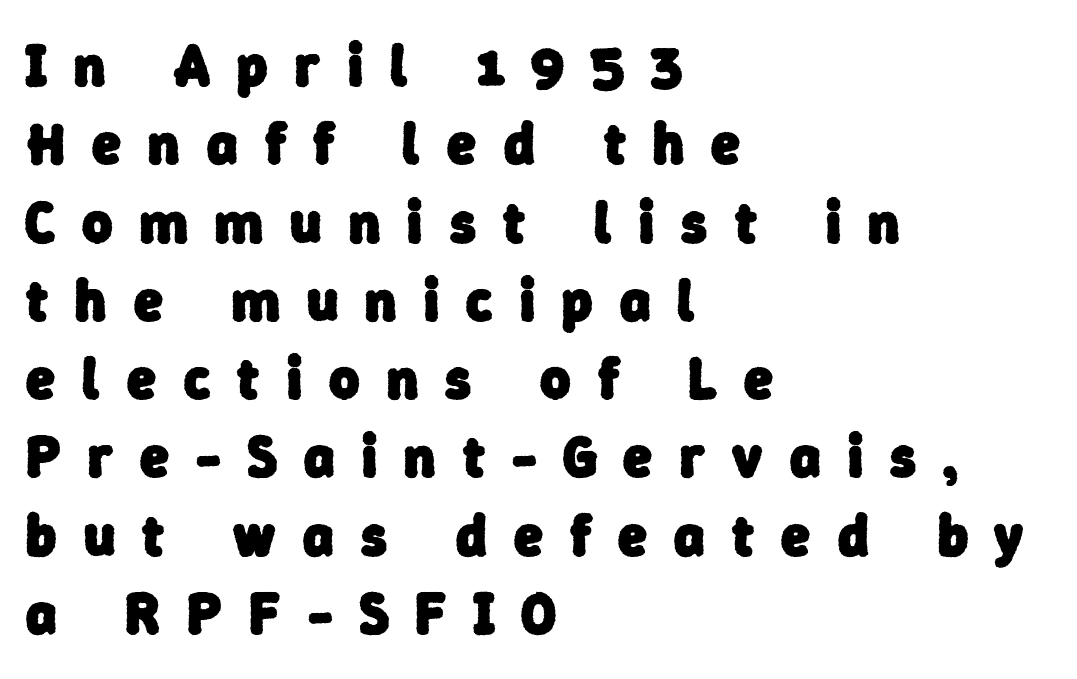
The image shows 58 px heavy sans-serif type; set left-aligned, normal line spacing (1.35x), unusually wide letter spacing (+0.47 em), not underlined; low stroke contrast and a medium x-height.
